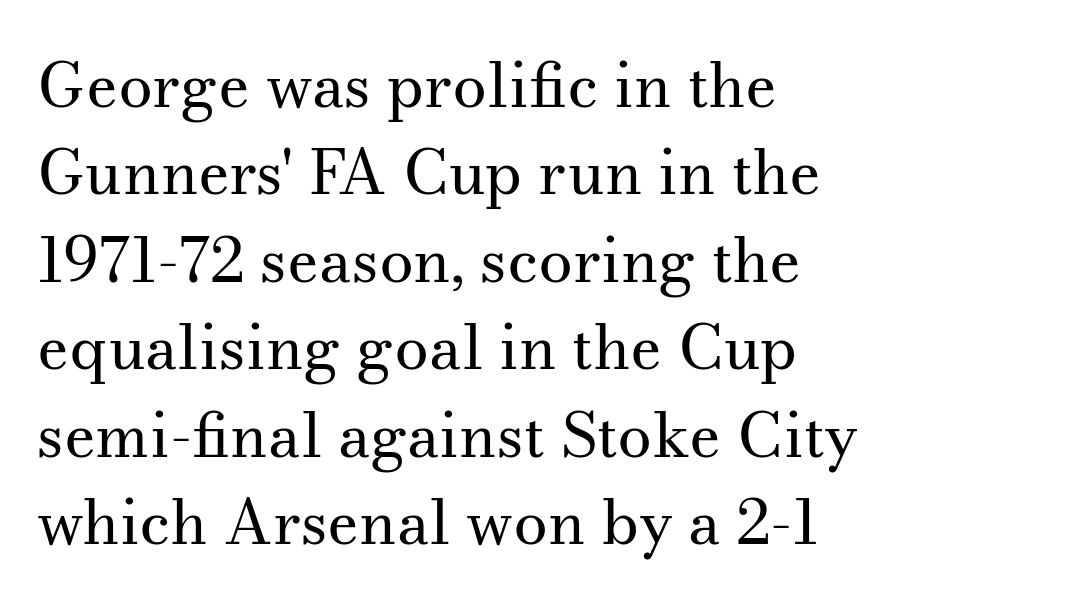
{"serif": "yes", "italic": "no", "bold": "no", "weight": "regular", "width": "normal", "stroke_contrast": "medium", "x_height": "small", "monospaced": "no", "underline": "no", "align": "left", "line_spacing": "normal", "line_spacing_ratio": 1.41, "letter_spacing": "normal", "letter_spacing_em": 0.0, "glyph_px": 62}
